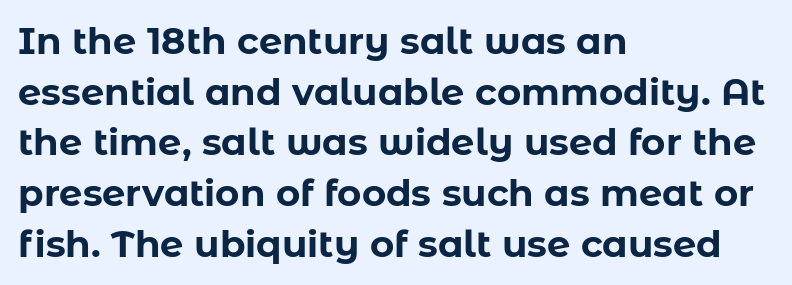
This sample has the flowing, uneven cadence of proportional lettering. A typesetter would label this face a sans. Upright lettering throughout. I'd describe the lettering as bold — thick and assertive.
